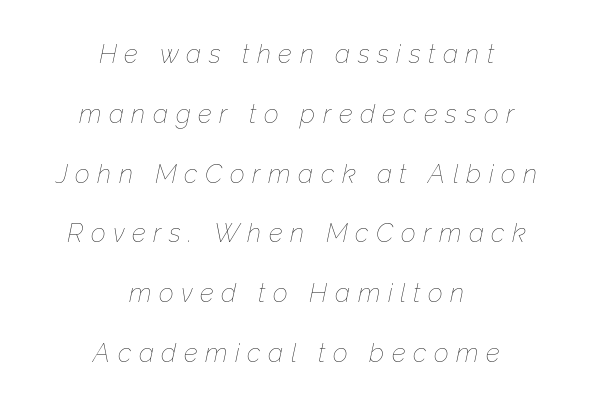
Q: Is the text bold? A: No.
Q: Is the text italic (slanted)? A: Yes, it leans right by about 12 degrees.
Q: Is the text underlined? A: No.
Q: How is the paragraph aligned? A: Centered.
Q: Is the spacing between letters normal or unusually wide? A: Unusually wide.
Q: Is the spacing between lines tight, normal or loose? A: Loose.
